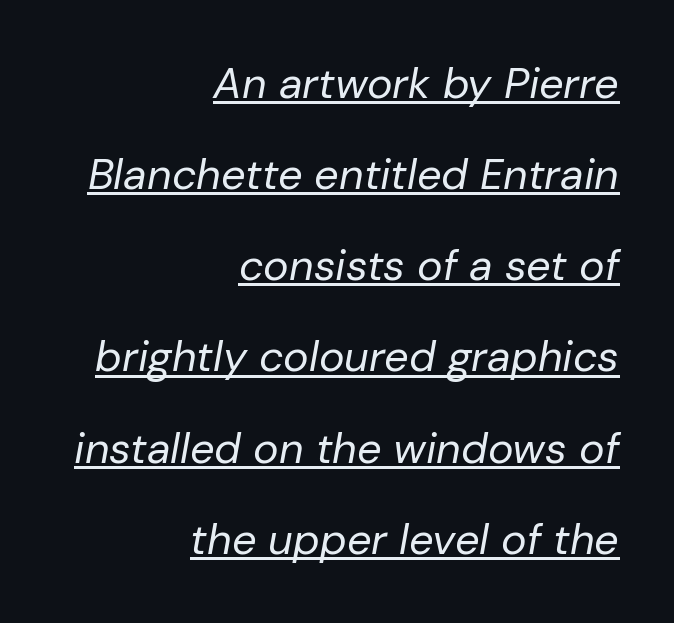
The image shows 43 px regular-weight type, italic (leaning right); set right-aligned, loose line spacing (2.12x), normal letter spacing, underlined; low stroke contrast and a medium x-height.
